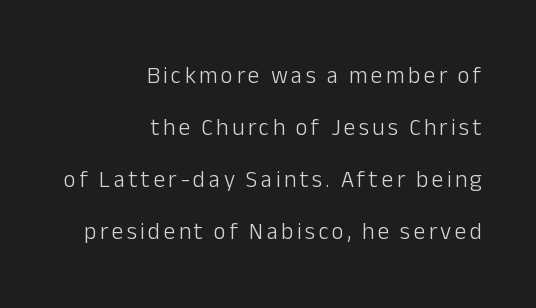
This sample trades compactness for vertical openness between lines. Descenders hang freely into open space. Is there any slant? The stems are plumb. Stroke mass is kept to a normal reading level or below.
